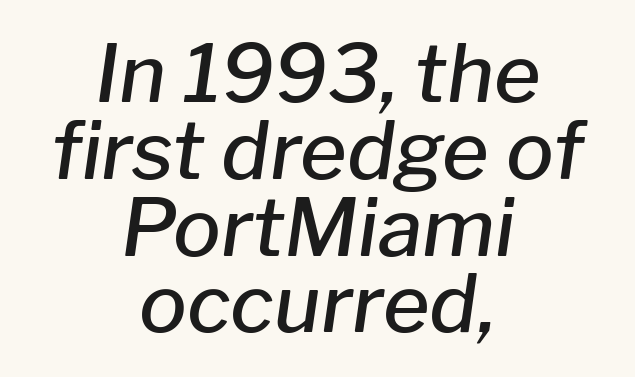
Characters follow at the spacing the type designer built in. Leftover space on each line is divided equally before and after the words. The face used here is proportionally spaced, like ordinary book or web type. A typesetter would mark this as italic.
